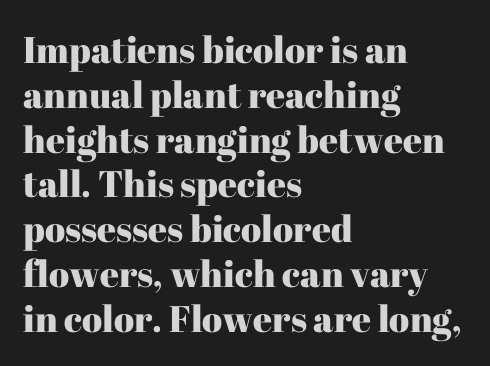
The image shows 37 px serif type, upright; set left-aligned, line spacing 1.21x, normal letter spacing, not underlined; high stroke contrast and a medium x-height.
